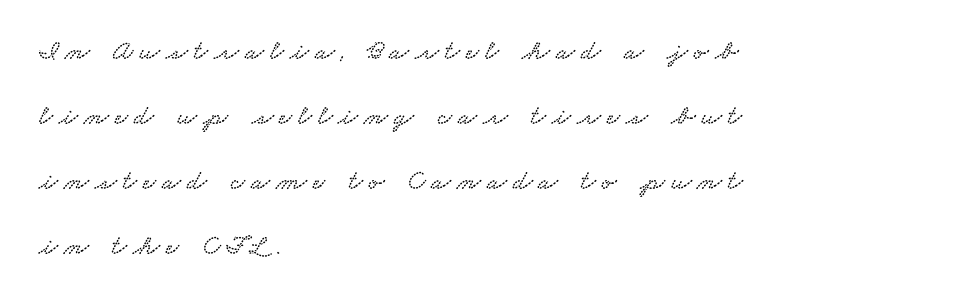
Q: Is the typeface a serif or a sans-serif typeface? A: Serif.
Q: Is the text underlined? A: No.
Q: How is the paragraph aligned? A: Left-aligned.
Q: Is the spacing between letters normal or unusually wide? A: Unusually wide.
Q: Is the spacing between lines tight, normal or loose? A: Loose.
Q: Width (condensed, normal, or wide)? A: Wide.
Q: Stroke contrast? A: Low.
Q: x-height? A: Small.
Q: Monospaced? A: No.
